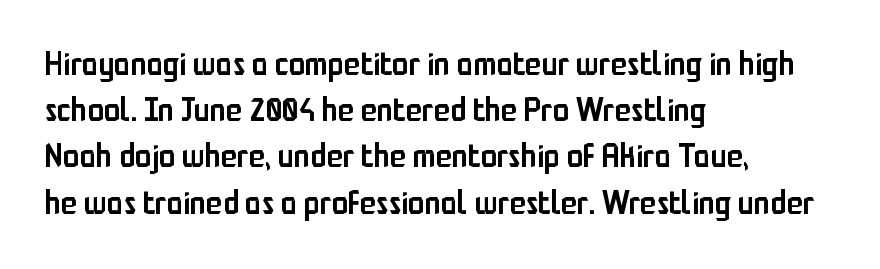
{"serif": "no", "italic": "no", "bold": "semi", "weight": "semibold", "width": "condensed", "stroke_contrast": "low", "x_height": "medium", "monospaced": "no", "underline": "no", "align": "left", "line_spacing": "normal", "line_spacing_ratio": 1.4, "letter_spacing": "normal", "letter_spacing_em": 0.0, "glyph_px": 33}
